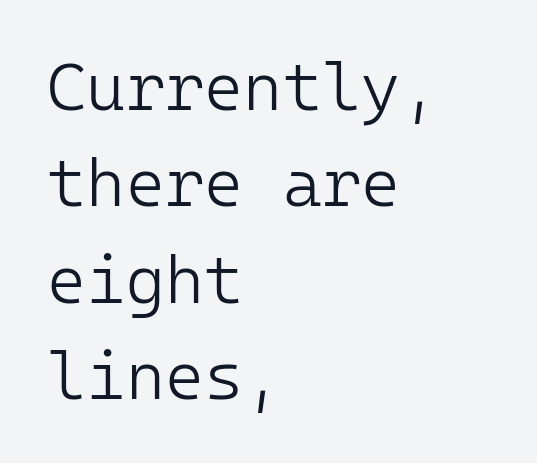
The image shows 67 px light sans-serif type, upright, monospaced; set left-aligned, normal line spacing (1.44x), normal letter spacing, not underlined; low stroke contrast and a medium x-height.
